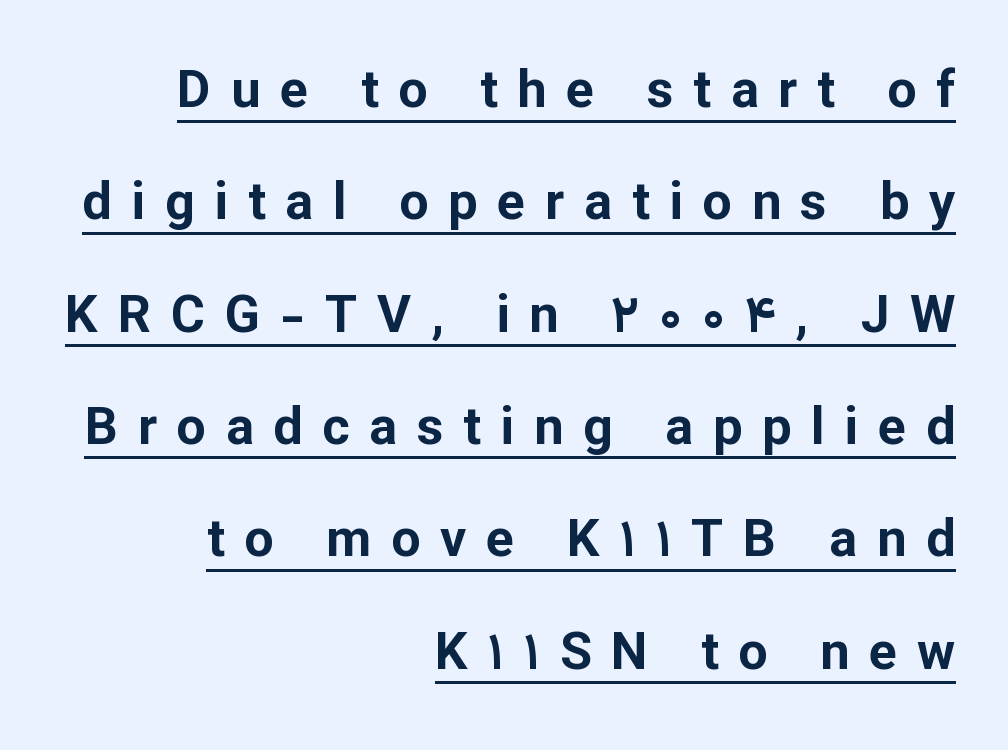
Q: Is the text bold? A: Yes.
Q: Is the text italic (slanted)? A: No, it is upright.
Q: Is the typeface a serif or a sans-serif typeface? A: Sans-serif.
Q: Is the text underlined? A: Yes.
Q: How is the paragraph aligned? A: Right-aligned.
Q: Is the spacing between letters normal or unusually wide? A: Unusually wide.
Q: Is the spacing between lines tight, normal or loose? A: Loose.
Q: Width (condensed, normal, or wide)? A: Normal.
Q: Stroke contrast? A: Low.
Q: x-height? A: Medium.
Q: Monospaced? A: No.
